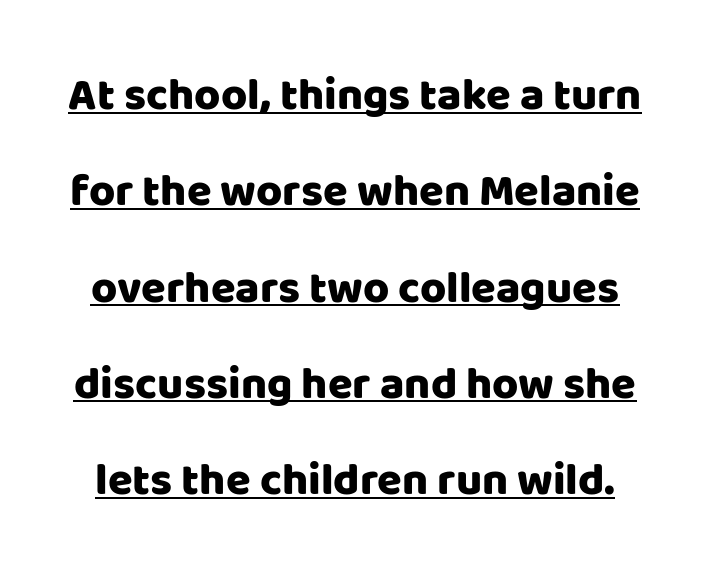
Character widths vary here, with narrow letters taking less room than wide ones. A typographer would call this underscored text. You can tell from the bare stems that sans-serif type was used. Leading is clearly above the norm, producing a sparse column.
